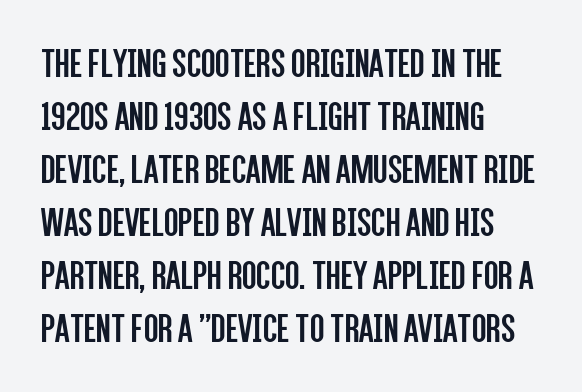
Q: Is the text bold? A: No.
Q: Is the text italic (slanted)? A: No, it is upright.
Q: Is the typeface a serif or a sans-serif typeface? A: Sans-serif.
Q: Is the text underlined? A: No.
Q: How is the paragraph aligned? A: Left-aligned.
Q: Is the spacing between letters normal or unusually wide? A: Normal.
Q: Is the spacing between lines tight, normal or loose? A: Normal.
Q: Width (condensed, normal, or wide)? A: Condensed.
Q: Stroke contrast? A: Low.
Q: x-height? A: Large.
Q: Monospaced? A: No.
